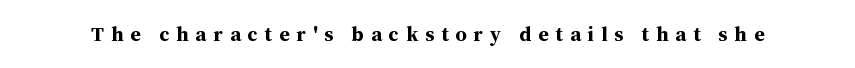
Tracking here is generous; glyphs stand well apart from one another. The axis of the letterforms is exactly vertical. Descenders are the only things crossing below the line. Notice how thick the strokes are: this is what a full bold looks like.
